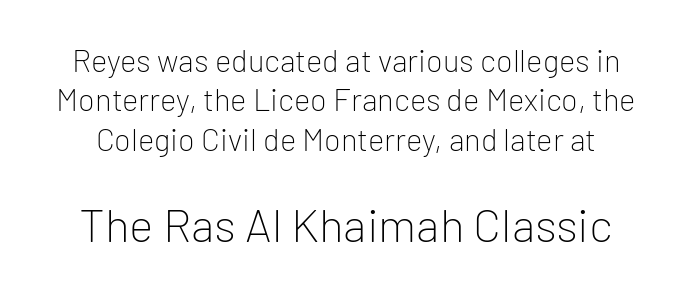
Q: Is the text bold? A: No.
Q: Is the text italic (slanted)? A: No, it is upright.
Q: Is the typeface a serif or a sans-serif typeface? A: Sans-serif.
Q: Is the text underlined? A: No.
Q: Is the spacing between letters normal or unusually wide? A: Normal.
Q: Is the spacing between lines tight, normal or loose? A: Normal.
Q: Which block of text is set in a larger size, the first (top) or the second (bottom)? A: The second (bottom) one.
Q: Width (condensed, normal, or wide)? A: Normal.
Q: Stroke contrast? A: Low.
Q: x-height? A: Medium.
Q: Monospaced? A: No.
